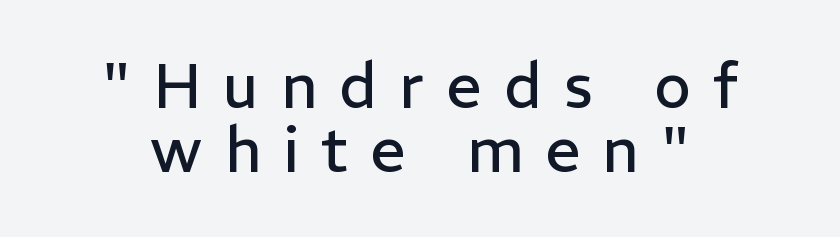
{"serif": "no", "italic": "no", "bold": "no", "weight": "regular", "width": "normal", "stroke_contrast": "low", "x_height": "medium", "monospaced": "no", "underline": "no", "line_spacing": "tight", "line_spacing_ratio": 1.04, "letter_spacing": "wide", "letter_spacing_em": 0.36, "glyph_px": 62}
